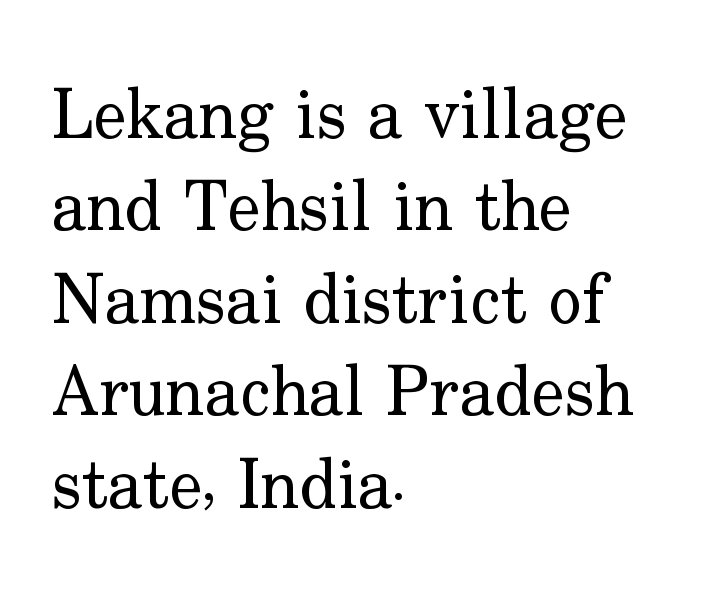
{"serif": "yes", "italic": "no", "bold": "no", "weight": "regular", "width": "normal", "stroke_contrast": "low", "x_height": "small", "monospaced": "no", "underline": "no", "align": "left", "line_spacing": "normal", "line_spacing_ratio": 1.32, "letter_spacing": "normal", "letter_spacing_em": 0.0, "glyph_px": 70}
